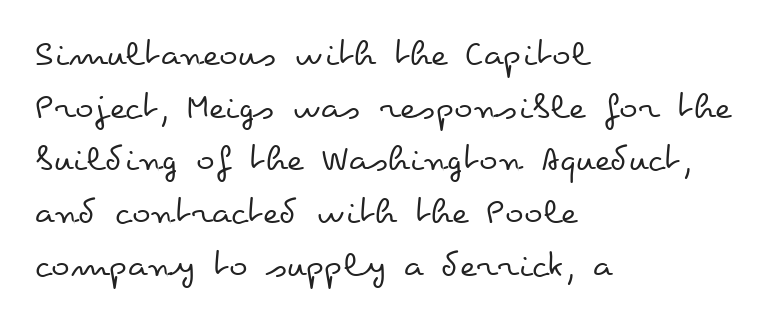
{"italic": "no", "bold": "no", "weight": "regular", "width": "wide", "stroke_contrast": "low", "x_height": "small", "monospaced": "no", "underline": "no", "align": "left", "line_spacing": "normal", "line_spacing_ratio": 1.35, "letter_spacing": "normal", "letter_spacing_em": 0.0, "glyph_px": 39}
